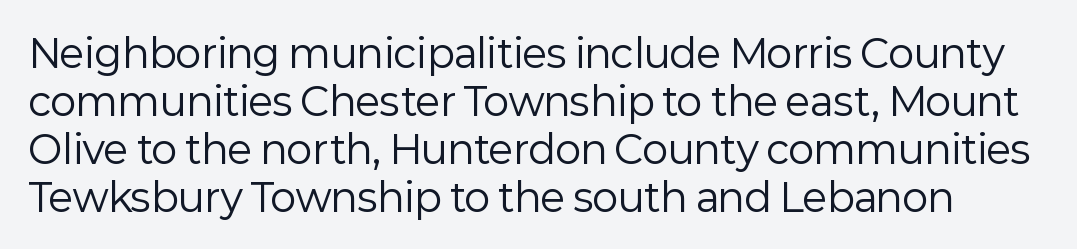
The image shows 39 px regular-weight sans-serif type, upright; set line spacing 1.23x, normal letter spacing, not underlined; low stroke contrast and a medium x-height.
